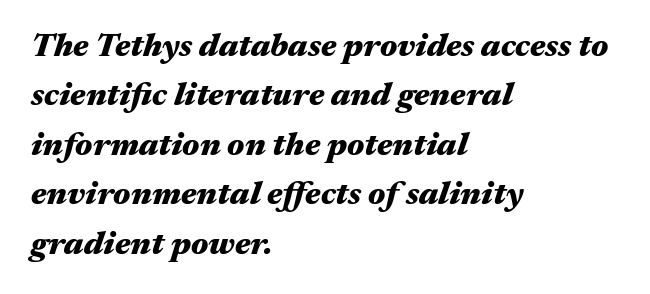
Between one letter and the next there's only the usual sliver of space. Vertical spacing — default. Only glyphs here, with clear space below each row. Each glyph is drawn with heavy, bold strokes. An italicized treatment has been applied to the whole sample.
